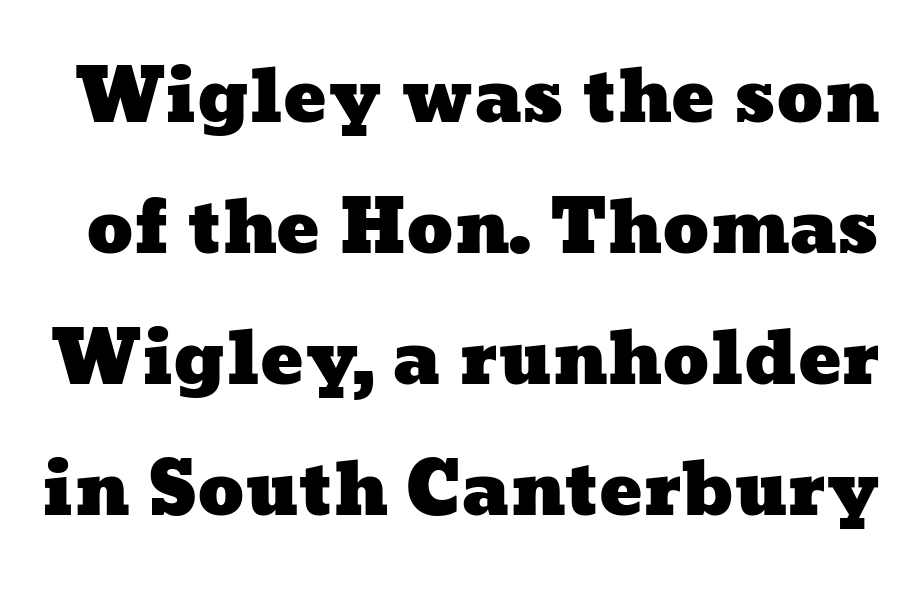
The space beneath each line is pristine and unruled. The letterforms sit shoulder to shoulder at normal distance. These lines are rendered in a variable-pitch font.
